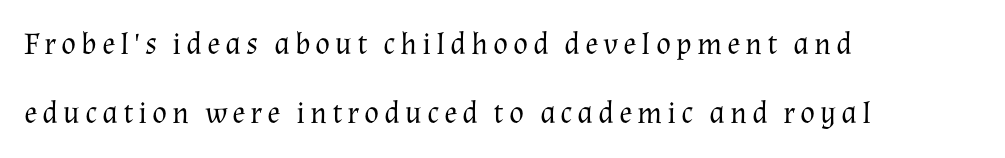
{"serif": "yes", "italic": "no", "bold": "no", "weight": "regular", "width": "normal", "stroke_contrast": "medium", "x_height": "medium", "monospaced": "no", "underline": "no", "align": "left", "line_spacing": "loose", "line_spacing_ratio": 2.22, "glyph_px": 31}
